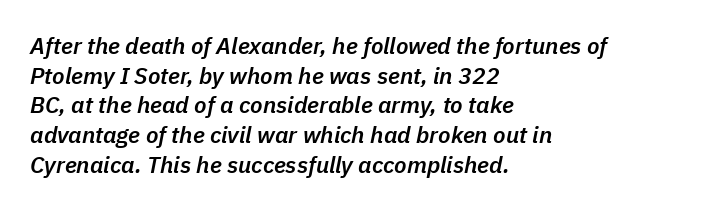
{"italic": "yes", "lean": "right", "slant_degrees": 11, "bold": "semi", "underline": "no", "align": "left", "line_spacing": "normal", "line_spacing_ratio": 1.29, "letter_spacing": "normal", "letter_spacing_em": 0.0, "glyph_px": 23}
